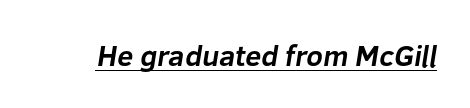
Q: Is the text bold? A: Yes.
Q: Is the typeface a serif or a sans-serif typeface? A: Sans-serif.
Q: Is the text underlined? A: Yes.
Q: Is the spacing between letters normal or unusually wide? A: Normal.
Q: Width (condensed, normal, or wide)? A: Normal.
Q: Stroke contrast? A: Low.
Q: x-height? A: Medium.
Q: Monospaced? A: No.
